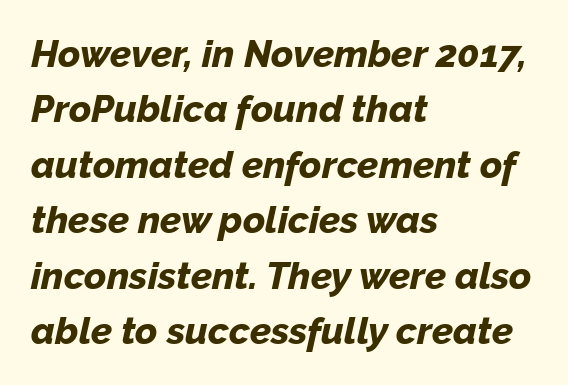
The image shows 38 px bold type, italic (leaning right); set left-aligned, normal line spacing (1.46x), normal letter spacing, not underlined; low stroke contrast and a medium x-height.
